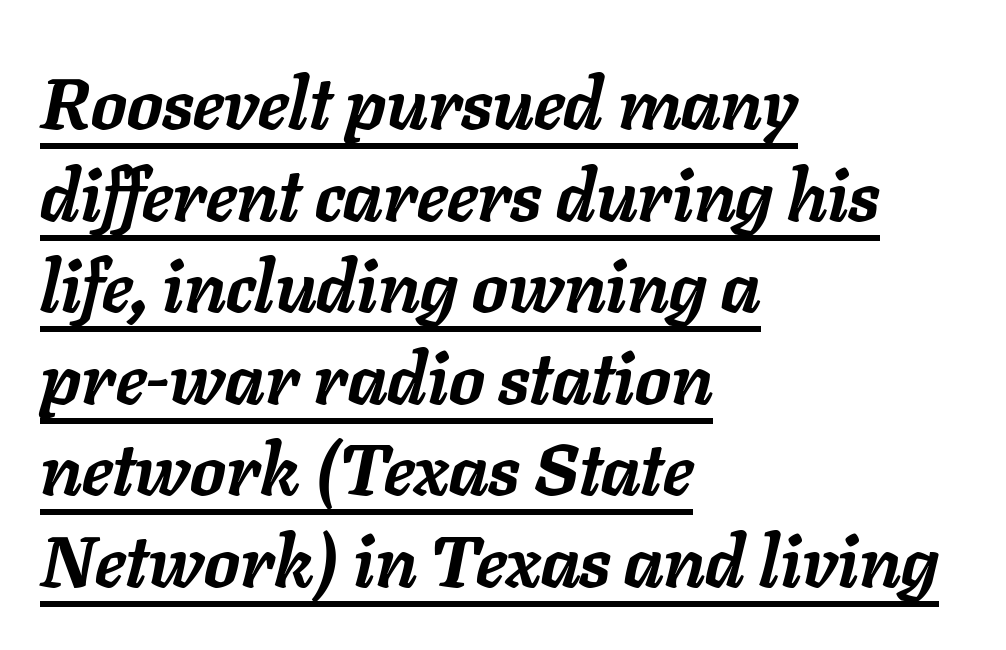
Q: Is the text bold? A: Yes.
Q: Is the text italic (slanted)? A: Yes, it leans right by about 11 degrees.
Q: Is the text underlined? A: Yes.
Q: How is the paragraph aligned? A: Left-aligned.
Q: Is the spacing between letters normal or unusually wide? A: Normal.
Q: Is the spacing between lines tight, normal or loose? A: Normal.
Q: Width (condensed, normal, or wide)? A: Normal.
Q: Stroke contrast? A: Low.
Q: x-height? A: Medium.
Q: Monospaced? A: No.
